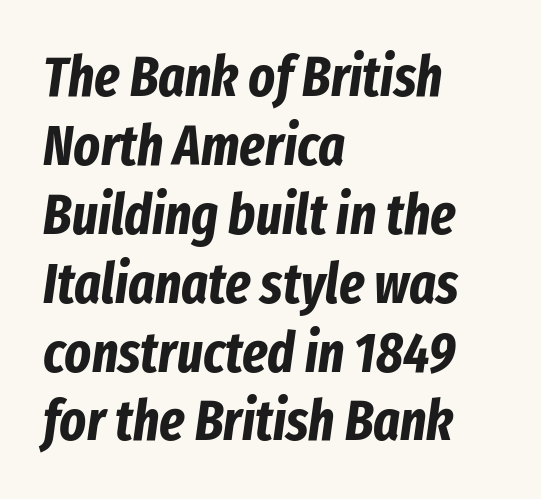
Q: Is the text bold? A: Yes.
Q: Is the text italic (slanted)? A: Yes, it leans right by about 8 degrees.
Q: Is the text underlined? A: No.
Q: How is the paragraph aligned? A: Left-aligned.
Q: Is the spacing between letters normal or unusually wide? A: Normal.
Q: Width (condensed, normal, or wide)? A: Condensed.
Q: Stroke contrast? A: Low.
Q: x-height? A: Medium.
Q: Monospaced? A: No.
